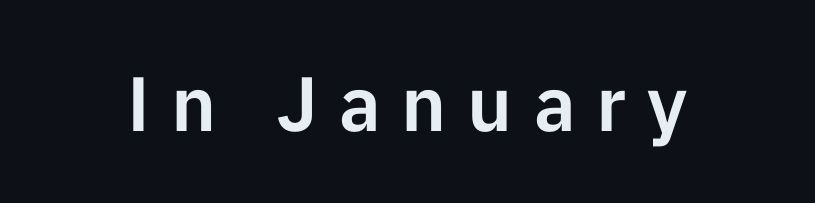
The image shows 77 px sans-serif type, upright; set unusually wide letter spacing (+0.27 em), not underlined; low stroke contrast and a medium x-height.
